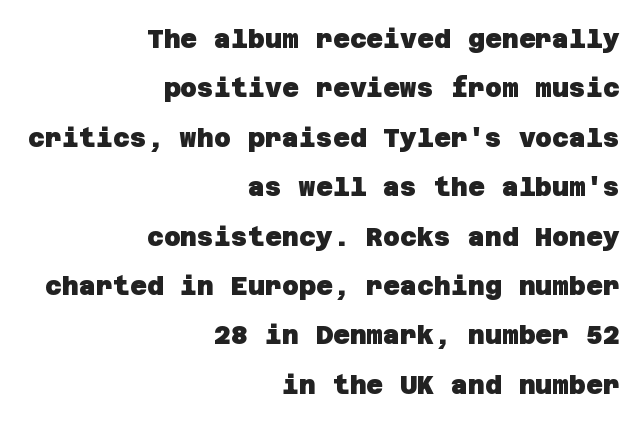
Q: Is the text bold? A: Yes.
Q: Is the text underlined? A: No.
Q: How is the paragraph aligned? A: Right-aligned.
Q: Is the spacing between letters normal or unusually wide? A: Normal.
Q: Is the spacing between lines tight, normal or loose? A: Loose.
